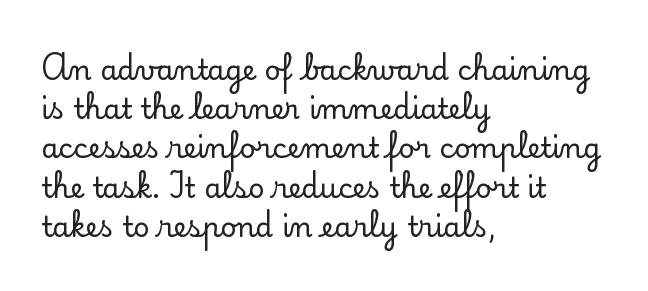
Rendered with straight, roman letterforms. No word sits above an underline. The vertical gap from one line to the next is medium. Note the varied advance widths — an 'i' is clearly narrower than an 'm'. The glyphs in this specimen are seriffed.
